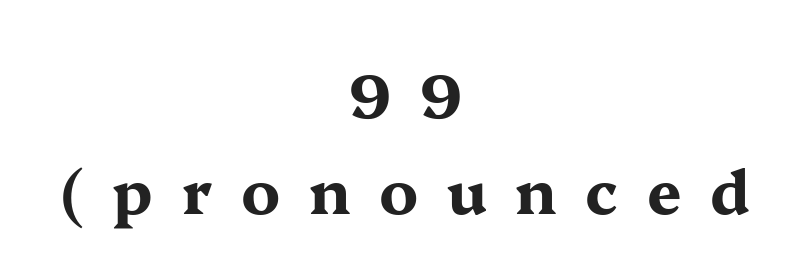
The image shows 61 px bold, wide serif type, upright; set centered, normal line spacing (1.57x), unusually wide letter spacing (+0.47 em), not underlined; medium stroke contrast and a medium x-height.
